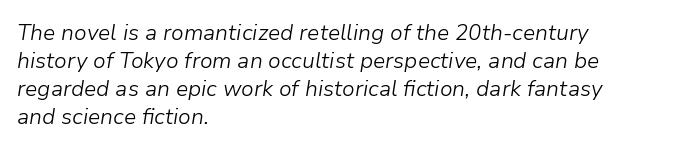
Q: Is the text bold? A: No.
Q: Is the text italic (slanted)? A: Yes, it leans right by about 9 degrees.
Q: Is the text underlined? A: No.
Q: How is the paragraph aligned? A: Left-aligned.
Q: Is the spacing between letters normal or unusually wide? A: Normal.
Q: Is the spacing between lines tight, normal or loose? A: Normal.
